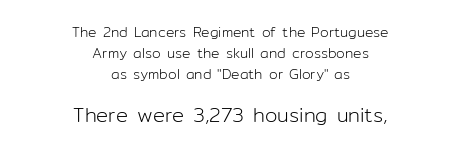
Tracking here is standard; glyphs follow each other at the usual distance. Short and long lines alike share a common midpoint. Posture: upright roman. The letterforms sit at book weight or below.
